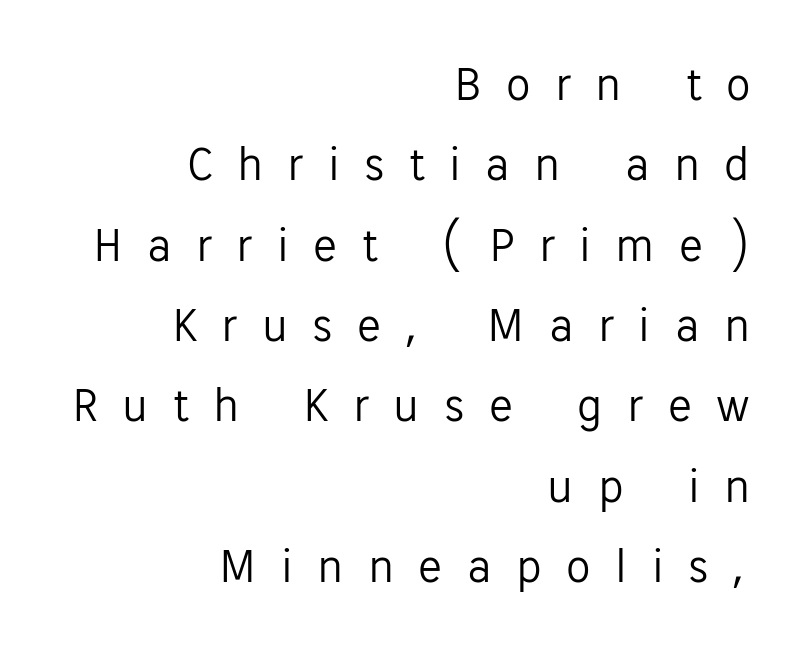
The image shows 49 px light sans-serif type, upright; set right-aligned, normal line spacing (1.64x), unusually wide letter spacing (+0.5 em), not underlined; low stroke contrast and a medium x-height.
